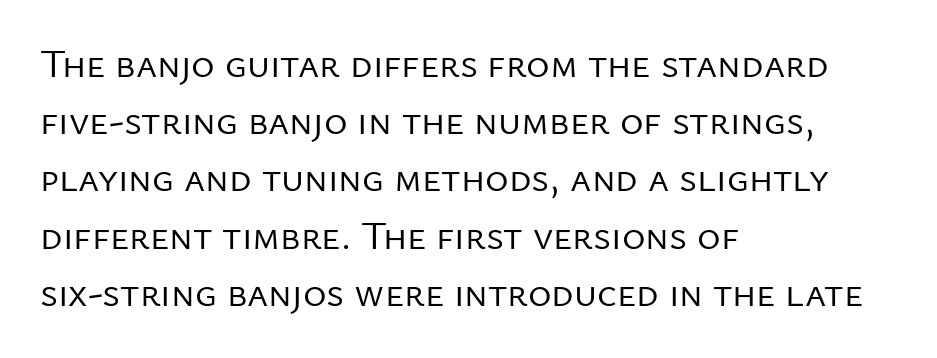
The image shows 40 px regular-weight sans-serif type, upright; set left-aligned, normal line spacing (1.43x), normal letter spacing, not underlined; low stroke contrast and a medium x-height.
